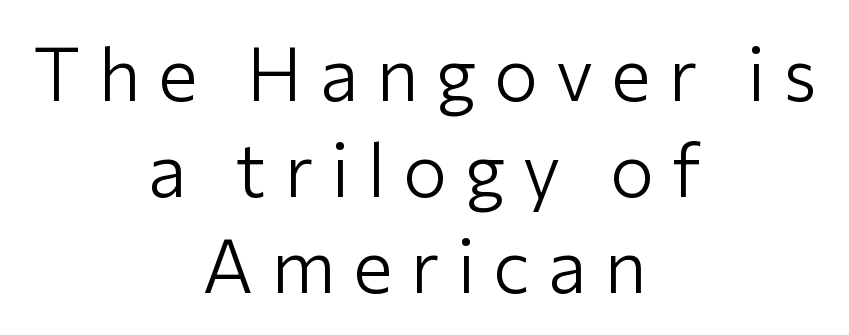
The image shows 74 px light sans-serif type, upright; set centered, normal line spacing (1.3x), unusually wide letter spacing (+0.24 em), not underlined; low stroke contrast and a medium x-height.
